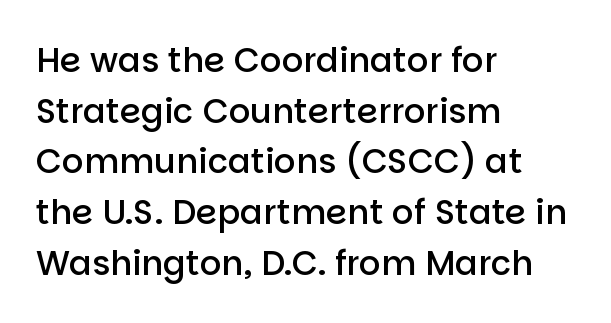
No word sits above an underline. Upright lettering throughout. Its strokes are somewhat broadened, the hallmark of semibold type. In CSS terms this would be text-align: left. Each new line begins a customary step beneath the previous one.
